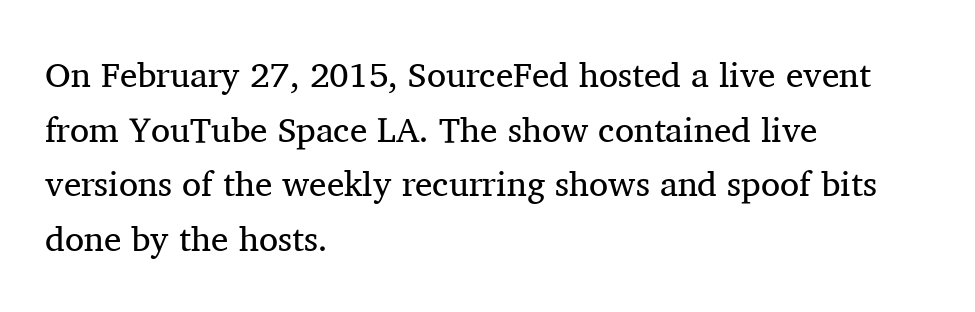
Tracking here is standard; glyphs follow each other at the usual distance. Typographically, this falls in the serif category. The passage shown is not bold in any degree. The rendering uses a moderate line-height, typical for paragraphs. Just letters on the line, the space beneath them empty.
